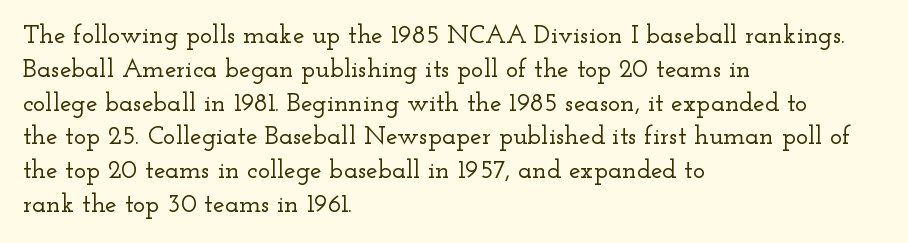
The ragged edge is on the right, which tells us the setting is flush left. How would I describe the line gaps? Plain and ordinary. This is the regular roman posture of the typeface. Only glyphs here, with clear space below each row.
